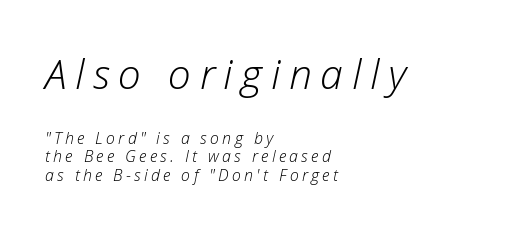
Does the bottom block carry the larger type? No, the top block does. Line beginnings align vertically; line endings do not. The strokes carry an ordinary text weight at most. The passage shown is not underscored anywhere. The letters advance in unequal steps, a hallmark of proportional type. What stands out about the letter spacing? Its width — letters are far apart.
